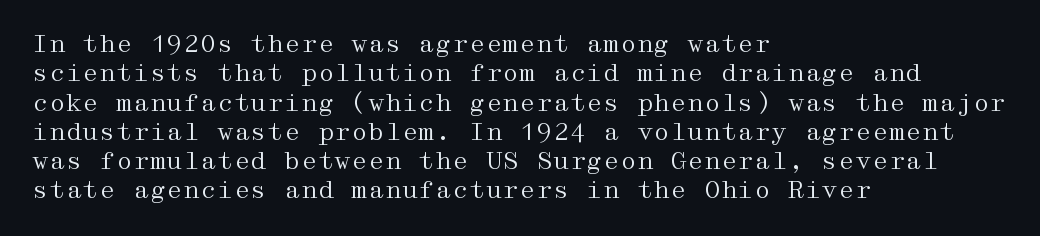
{"italic": "no", "bold": "no", "underline": "no", "align": "left", "line_spacing_ratio": 1.22, "letter_spacing": "normal", "letter_spacing_em": 0.0, "glyph_px": 24}
